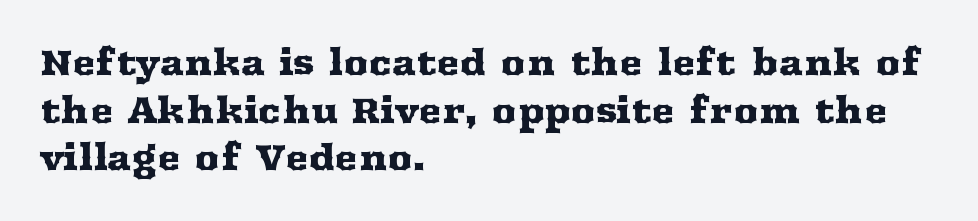
Q: Is the text italic (slanted)? A: No, it is upright.
Q: Is the typeface a serif or a sans-serif typeface? A: Serif.
Q: Is the text underlined? A: No.
Q: How is the paragraph aligned? A: Left-aligned.
Q: Is the spacing between letters normal or unusually wide? A: Normal.
Q: Is the spacing between lines tight, normal or loose? A: Normal.
Q: Width (condensed, normal, or wide)? A: Wide.
Q: Stroke contrast? A: Medium.
Q: x-height? A: Medium.
Q: Monospaced? A: No.
